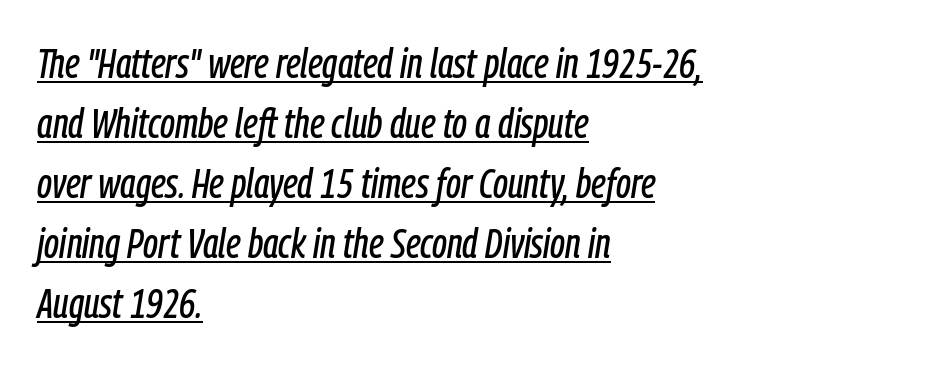
{"italic": "yes", "lean": "right", "slant_degrees": 9, "width": "condensed", "stroke_contrast": "low", "x_height": "medium", "monospaced": "no", "underline": "yes", "align": "left", "line_spacing": "normal", "line_spacing_ratio": 1.43, "letter_spacing": "normal", "letter_spacing_em": 0.0, "glyph_px": 42}
